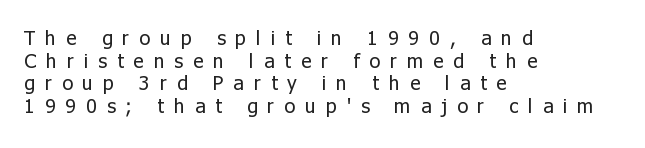
Tracking value appears strongly positive — letters spread wide. Each stroke keeps to a modest, everyday thickness or less. A classic flush-left, rag-right setting is used for this passage. Check the space under the baseline: it is left empty. The vertical gap from one line to the next is small.
